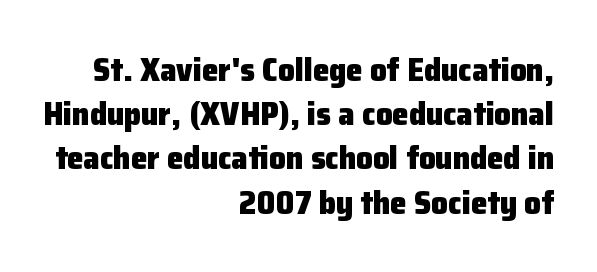
Q: Is the text bold? A: Yes.
Q: Is the text italic (slanted)? A: No, it is upright.
Q: Is the typeface a serif or a sans-serif typeface? A: Sans-serif.
Q: Is the text underlined? A: No.
Q: How is the paragraph aligned? A: Right-aligned.
Q: Is the spacing between letters normal or unusually wide? A: Normal.
Q: Is the spacing between lines tight, normal or loose? A: Normal.
Q: Width (condensed, normal, or wide)? A: Normal.
Q: Stroke contrast? A: Low.
Q: x-height? A: Medium.
Q: Monospaced? A: No.
